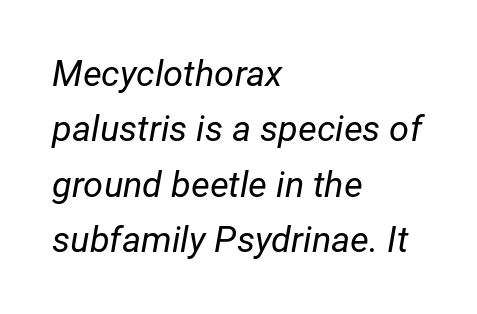
A typesetter would call this leading conventional body-copy spacing. There is no visible air inserted between adjacent glyphs. The letters are slanted; this is an italic face. Does the copy run flush right? No — it runs flush left. Unbolded letterforms with no extra heft. The passage shown is typed in a proportional face where columns would drift.
